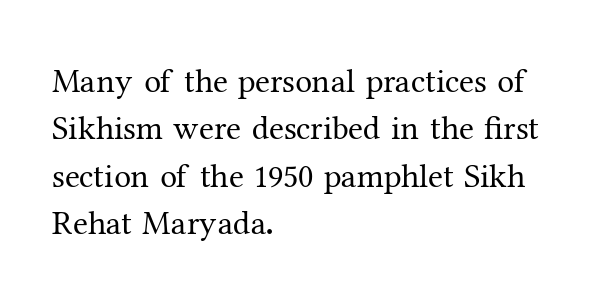
Is there much room between lines? A standard amount, neither cramped nor airy. A typesetter would call this proportional, since set widths differ per character. Observe the ordinary spacing: letters are neighbours, not strangers. What kind of face is this? One with serifs.
